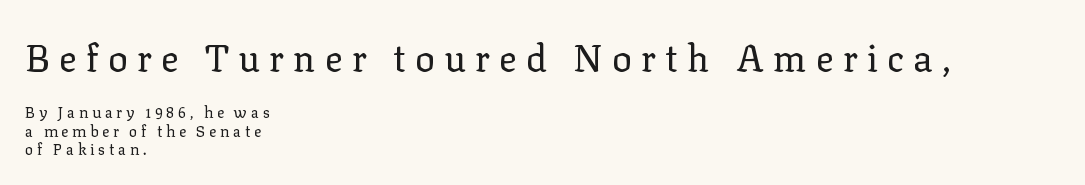
Counters stay open thanks to moderate or lighter strokes. Is the block centered? No — it sits flush against the left margin. The type family on display is of the serif kind. Has an underline been added? It has not. Italic: no, the glyphs are upright roman.
